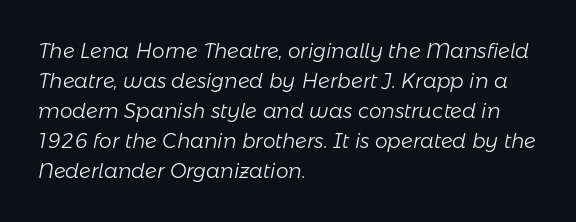
Q: Is the text bold? A: No.
Q: Is the text italic (slanted)? A: Yes, it leans right by about 11 degrees.
Q: Is the text underlined? A: No.
Q: How is the paragraph aligned? A: Left-aligned.
Q: Is the spacing between letters normal or unusually wide? A: Normal.
Q: Is the spacing between lines tight, normal or loose? A: Normal.
